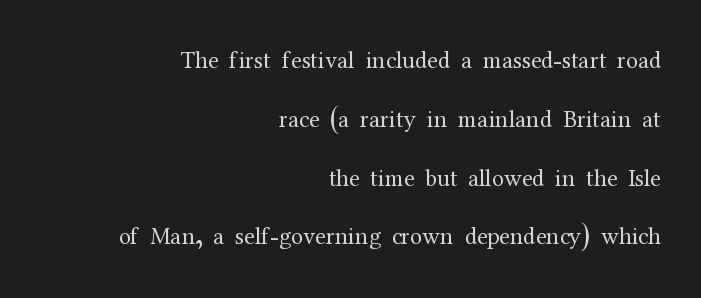
Q: Is the text bold? A: No.
Q: Is the text italic (slanted)? A: No, it is upright.
Q: Is the text underlined? A: No.
Q: How is the paragraph aligned? A: Right-aligned.
Q: Is the spacing between letters normal or unusually wide? A: Normal.
Q: Is the spacing between lines tight, normal or loose? A: Loose.
